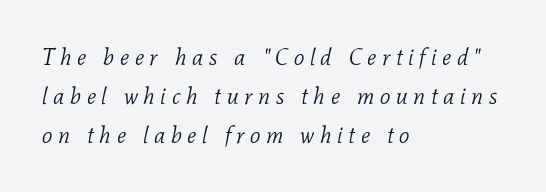
Q: Is the text bold? A: No.
Q: Is the text italic (slanted)? A: Yes, it leans right by about 11 degrees.
Q: Is the text underlined? A: No.
Q: How is the paragraph aligned? A: Left-aligned.
Q: Is the spacing between letters normal or unusually wide? A: Unusually wide.
Q: Is the spacing between lines tight, normal or loose? A: Normal.
